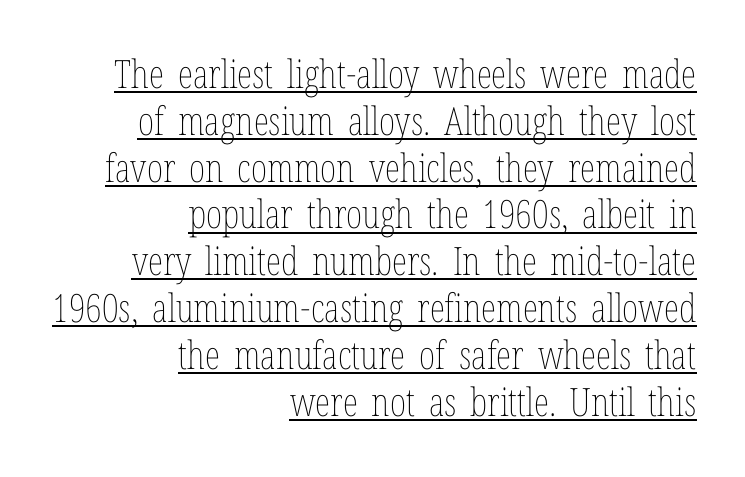
The glyphs are accompanied by a horizontal stroke just below them. The rendering keeps characters at their native spacing. Upright lettering throughout. The weight would be labelled regular, book, light, or lighter still. Here the designer chose a conventional face with non-uniform glyph widths.
